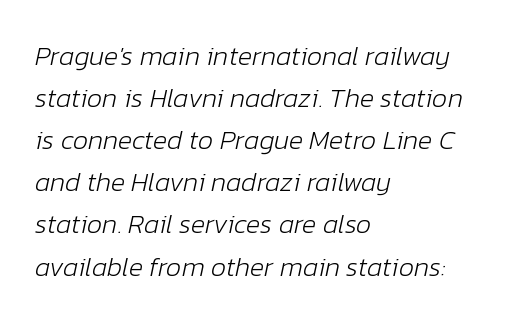
{"italic": "yes", "lean": "right", "slant_degrees": 12, "bold": "no", "underline": "no", "align": "left", "line_spacing": "normal", "line_spacing_ratio": 1.56, "letter_spacing": "normal", "letter_spacing_em": 0.0, "glyph_px": 27}
